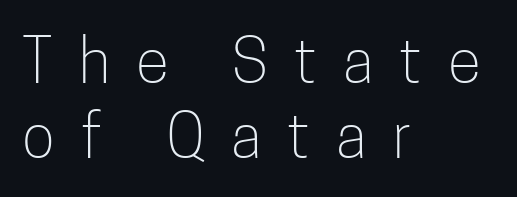
{"serif": "no", "italic": "no", "bold": "no", "weight": "light", "width": "condensed", "stroke_contrast": "low", "x_height": "medium", "monospaced": "no", "underline": "no", "align": "left", "line_spacing_ratio": 1.23, "letter_spacing": "wide", "letter_spacing_em": 0.43, "glyph_px": 61}
